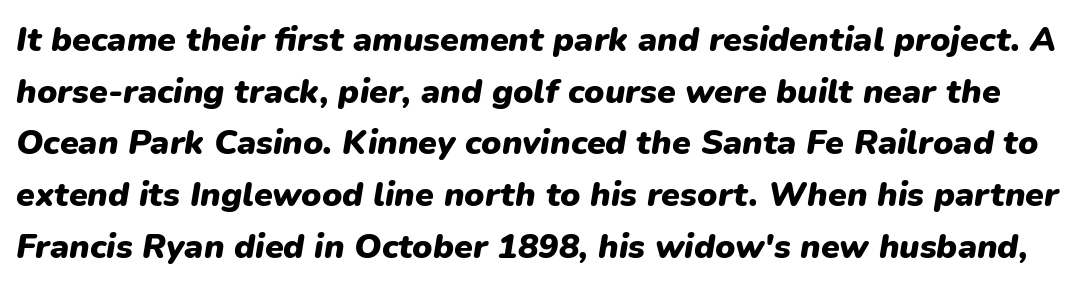
You could call the tracking neutral — neither tight nor loose. Compared with typical paragraphs, the rows here are spaced about the same. Looks like regular typesetting: each glyph gets only the width it needs. Stroke thickness is high; the sample reads as a true bold.
